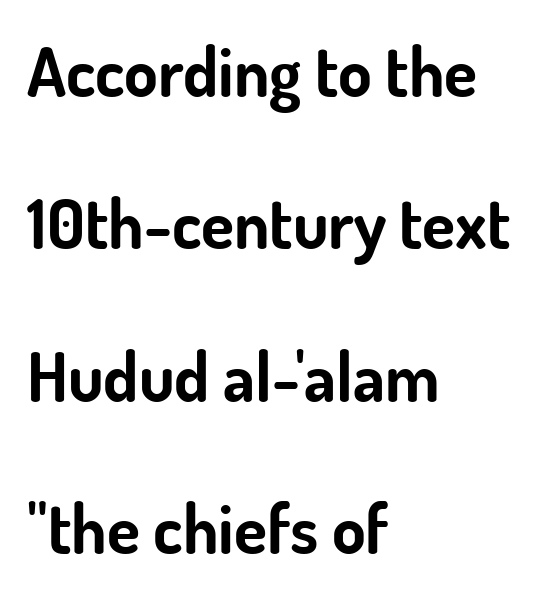
{"serif": "no", "italic": "no", "bold": "yes", "weight": "bold", "width": "normal", "stroke_contrast": "low", "x_height": "small", "monospaced": "no", "underline": "no", "align": "left", "line_spacing": "loose", "line_spacing_ratio": 2.24, "letter_spacing": "normal", "letter_spacing_em": 0.0, "glyph_px": 68}
